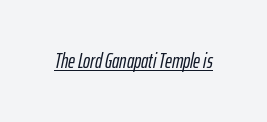
The lettering is marked with a stroke running underneath it. The lettering tilts uniformly, giving the passage an italic look. Nobody touched the tracking dial on this one.
